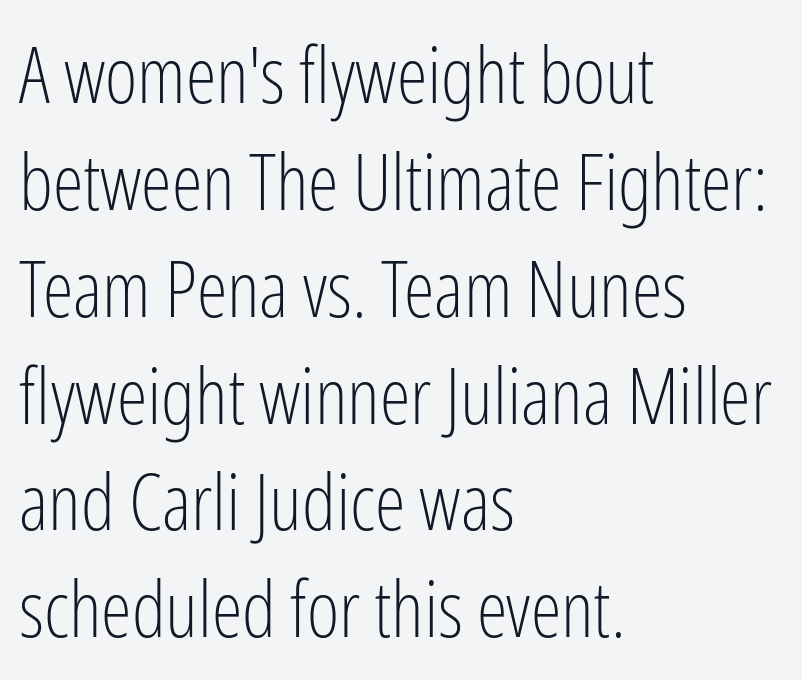
{"serif": "no", "italic": "no", "bold": "no", "weight": "light", "width": "condensed", "stroke_contrast": "low", "x_height": "medium", "monospaced": "no", "underline": "no", "align": "left", "line_spacing": "normal", "line_spacing_ratio": 1.37, "letter_spacing": "normal", "letter_spacing_em": 0.0, "glyph_px": 78}
